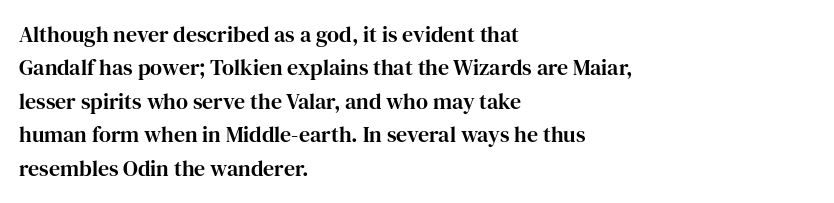
The image shows 22 px text type, upright; set left-aligned, normal line spacing (1.52x), normal letter spacing, not underlined.
